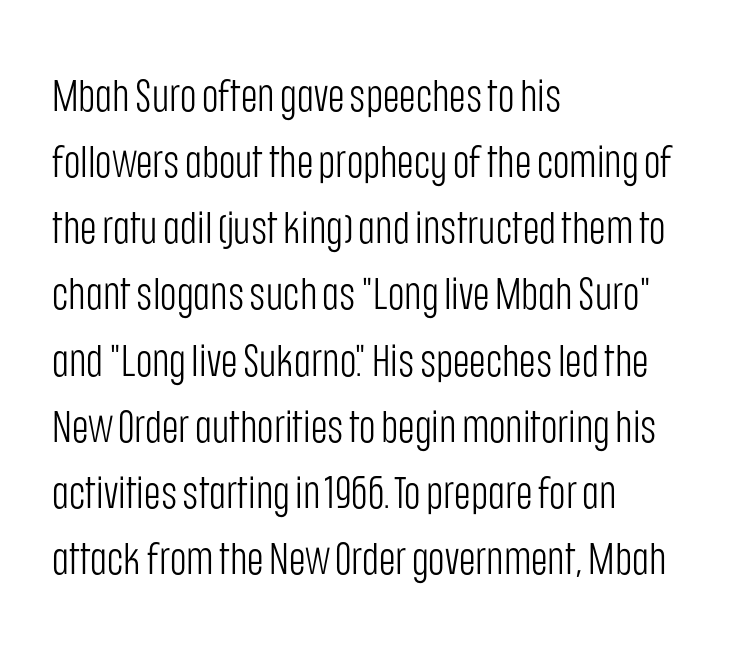
Do the characters align in a grid? No, the font is proportional. Is this a heavy cut? Hardly; it is regular or lighter. Students, observe: this is what conventionally led text looks like. Short note: letters normally spaced. To sum up the face: it is a sans, with no serifs. Ordinary non-slanted type is in use.
